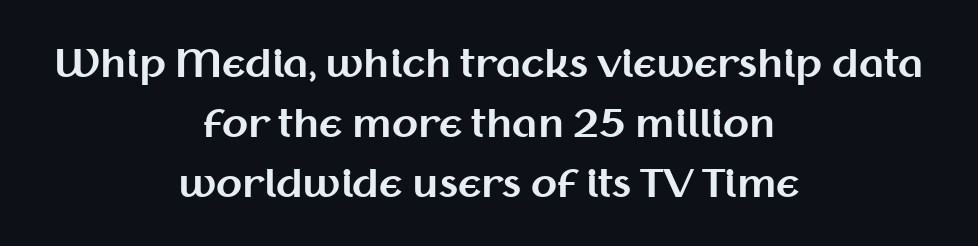
The image shows 38 px bold sans-serif type, upright; set centered, normal line spacing (1.58x), normal letter spacing, not underlined; medium stroke contrast and a medium x-height.
